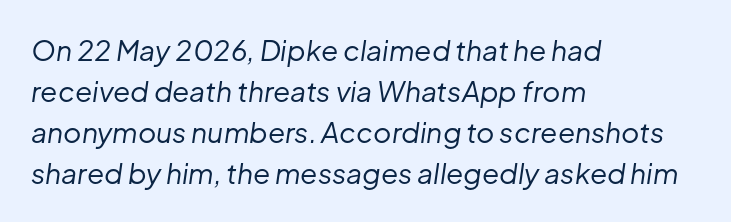
The rendering uses natural spacing where letterforms have individual widths. Nobody touched the tracking dial on this one. The text carries the slant typical of an italic or oblique font. Underline: absent. Counters stay open thanks to moderate or lighter strokes.
